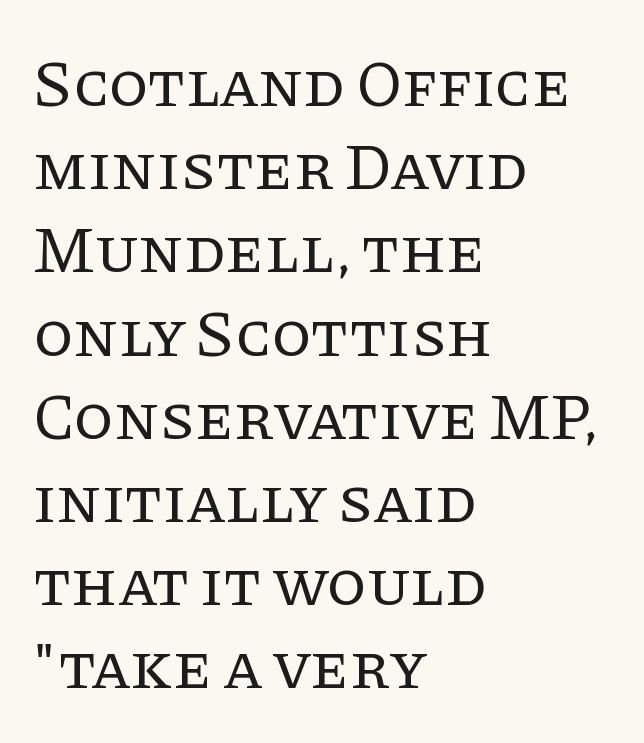
Q: Is the text bold? A: No.
Q: Is the text italic (slanted)? A: No, it is upright.
Q: Is the typeface a serif or a sans-serif typeface? A: Serif.
Q: Is the text underlined? A: No.
Q: How is the paragraph aligned? A: Left-aligned.
Q: Is the spacing between letters normal or unusually wide? A: Normal.
Q: Is the spacing between lines tight, normal or loose? A: Normal.
Q: Width (condensed, normal, or wide)? A: Normal.
Q: Stroke contrast? A: Low.
Q: x-height? A: Large.
Q: Monospaced? A: No.
